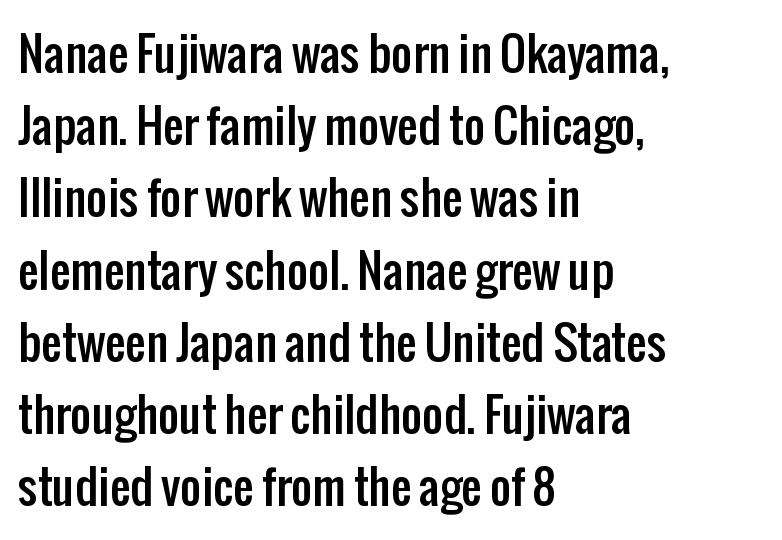
Q: Is the text italic (slanted)? A: No, it is upright.
Q: Is the typeface a serif or a sans-serif typeface? A: Sans-serif.
Q: Is the text underlined? A: No.
Q: How is the paragraph aligned? A: Left-aligned.
Q: Is the spacing between letters normal or unusually wide? A: Normal.
Q: Is the spacing between lines tight, normal or loose? A: Normal.
Q: Width (condensed, normal, or wide)? A: Condensed.
Q: Stroke contrast? A: Low.
Q: x-height? A: Medium.
Q: Monospaced? A: No.
